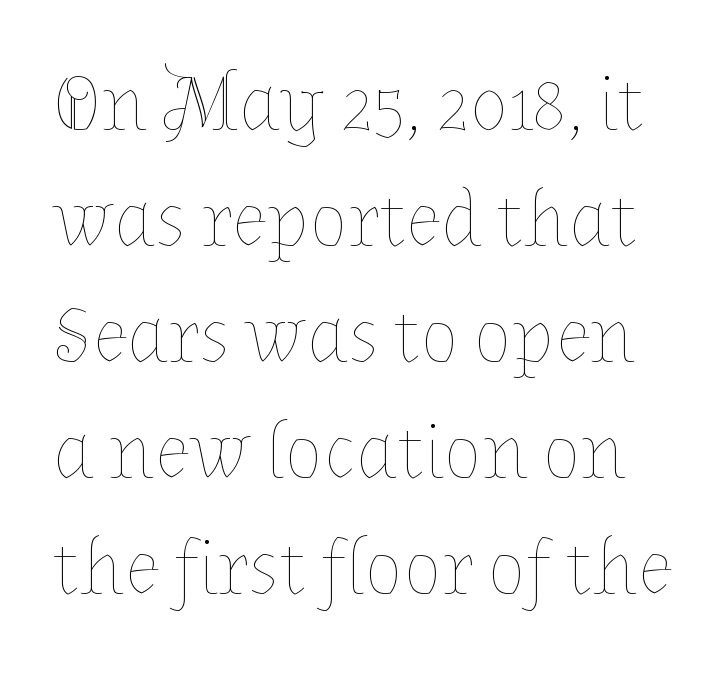
The image shows 80 px thin type, upright; set normal line spacing (1.45x), normal letter spacing, not underlined; low stroke contrast and a medium x-height.
